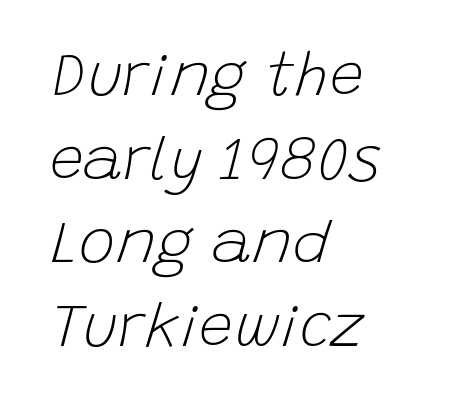
Students, note that the glyphs here touch the page at normal intervals. The typeface has the unassuming heft of standard copy or less. Rows of type keep a routine distance in the vertical direction. Caption: multi-line text, flush left, ragged right. The gap between lines stays unmarked.
